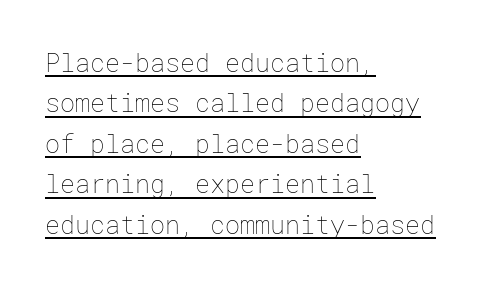
The setting favours the left margin, as ordinary paragraphs usually do. Emphasis is given by a line drawn under the lettering. When letters stand straight like this, we call the style roman or upright. Think standard paragraph weight, or any step lighter than that. What stands out about the letter spacing? Nothing — it is the standard amount. Students, observe: this is what conventionally led text looks like.
